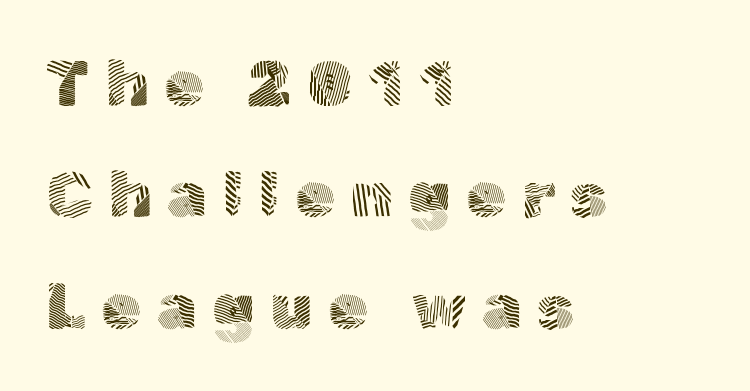
The image shows 64 px light sans-serif type, upright; set left-aligned, line spacing 1.74x, unusually wide letter spacing (+0.24 em), not underlined; a medium x-height.
